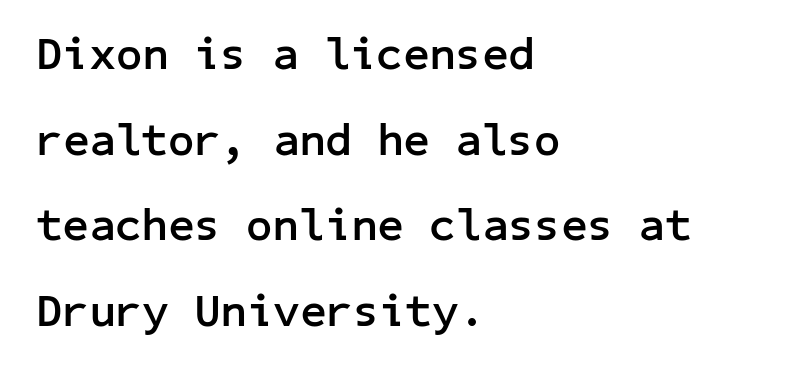
Designer's note — italics off, roman on. The glyphs in this specimen are sans serif. Caption: bold face, heavy strokes. The rendering keeps characters at their native spacing. Beneath every word, the page is bare.
